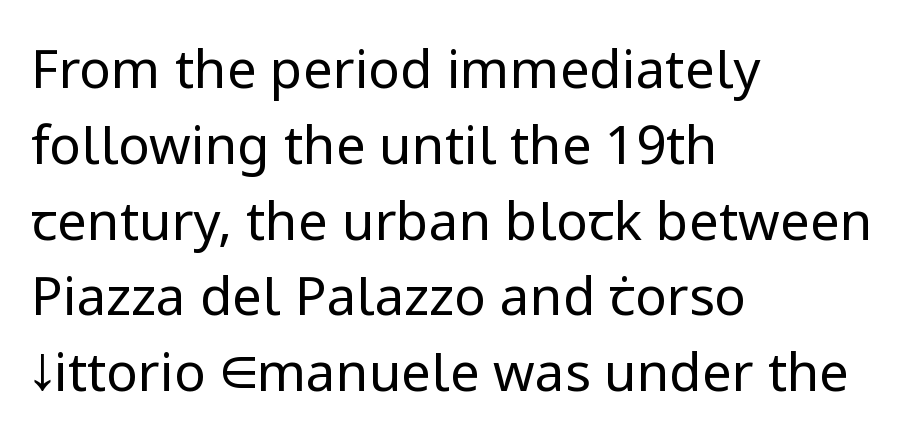
Q: Is the text bold? A: No.
Q: Is the text italic (slanted)? A: No, it is upright.
Q: Is the typeface a serif or a sans-serif typeface? A: Sans-serif.
Q: Is the text underlined? A: No.
Q: How is the paragraph aligned? A: Left-aligned.
Q: Is the spacing between letters normal or unusually wide? A: Normal.
Q: Is the spacing between lines tight, normal or loose? A: Normal.
Q: Width (condensed, normal, or wide)? A: Normal.
Q: Stroke contrast? A: Low.
Q: x-height? A: Medium.
Q: Monospaced? A: No.
